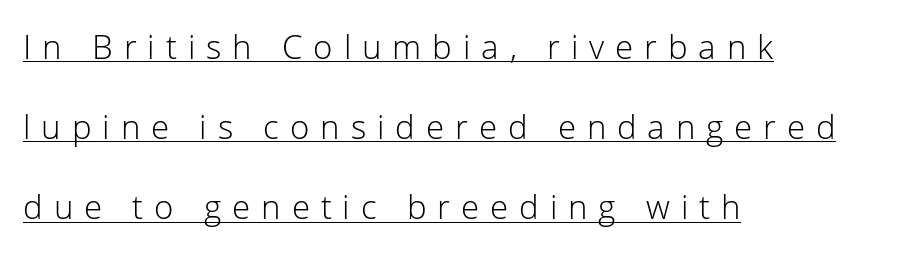
The image shows 33 px light sans-serif type, upright; set left-aligned, loose line spacing (2.43x), unusually wide letter spacing (+0.33 em), underlined; low stroke contrast and a medium x-height.
